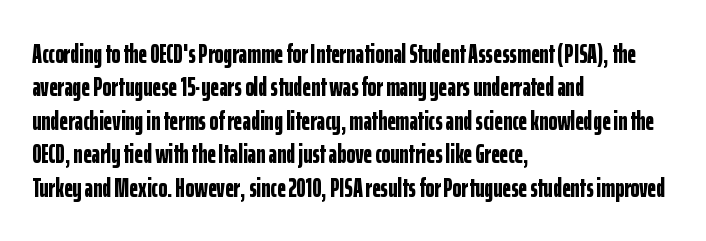
The image shows 27 px bold type, upright; set left-aligned, line spacing 1.24x, normal letter spacing, not underlined.
